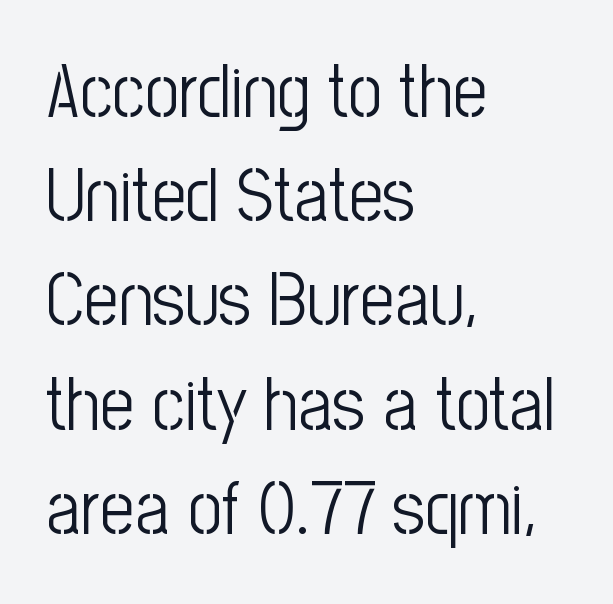
The image shows 75 px light, condensed sans-serif type, upright; set left-aligned, normal line spacing (1.39x), normal letter spacing, not underlined; low stroke contrast and a medium x-height.
